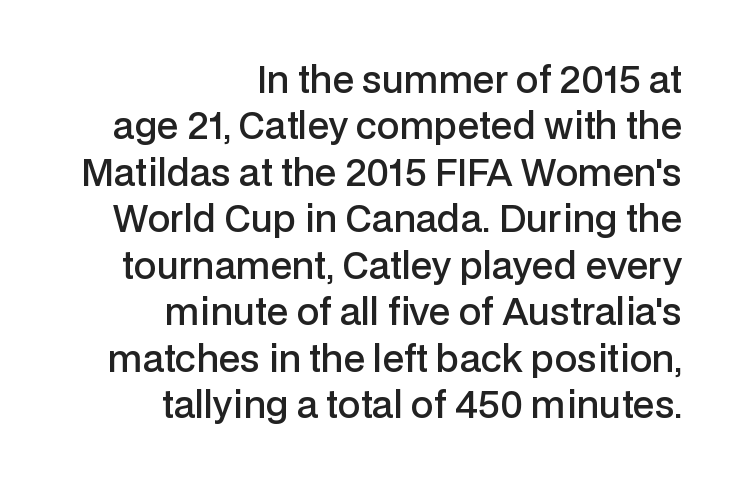
Stems and bowls a touch heavier than normal — semibold. Characters remain perfectly vertical along every line. The face used here is proportionally spaced, like ordinary book or web type. A typesetter would call this leading conventional body-copy spacing.
